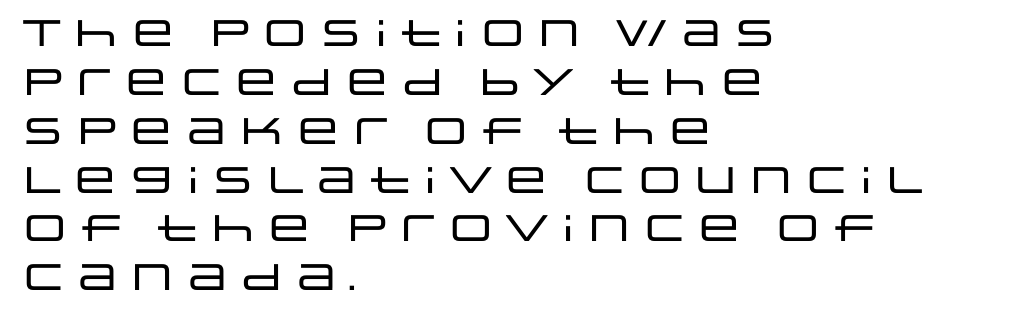
{"serif": "no", "italic": "no", "width": "wide", "stroke_contrast": "low", "x_height": "large", "monospaced": "no", "underline": "no", "align": "left", "line_spacing": "normal", "line_spacing_ratio": 1.32, "letter_spacing": "normal", "letter_spacing_em": 0.0, "glyph_px": 37}
